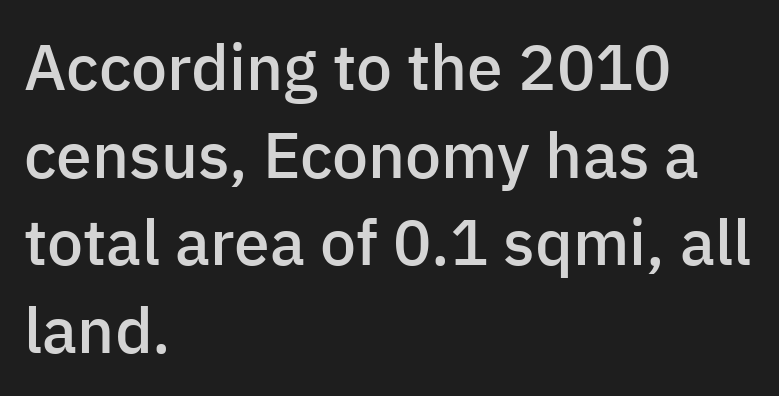
Q: Is the text bold? A: Semi-bold.
Q: Is the text italic (slanted)? A: No, it is upright.
Q: Is the typeface a serif or a sans-serif typeface? A: Sans-serif.
Q: Is the text underlined? A: No.
Q: How is the paragraph aligned? A: Left-aligned.
Q: Is the spacing between letters normal or unusually wide? A: Normal.
Q: Is the spacing between lines tight, normal or loose? A: Normal.
Q: Width (condensed, normal, or wide)? A: Normal.
Q: Stroke contrast? A: Low.
Q: x-height? A: Medium.
Q: Monospaced? A: No.
